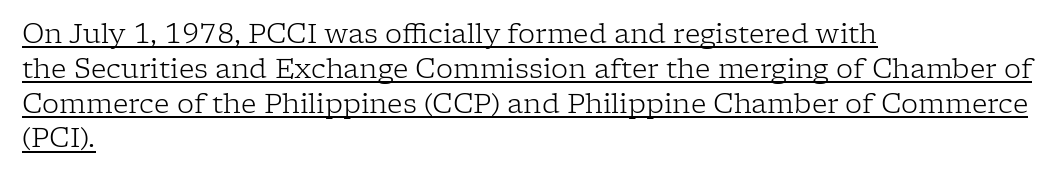
Tracking value appears to be zero — textbook default spacing. Caption: lettering with a line underneath. Every character sits straight up, as roman type does. Heaviness? Minimal to ordinary, like unemphasized prose. The space between consecutive lines is moderate.
